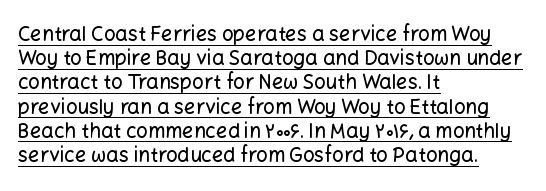
The image shows 20 px text type, upright; set left-aligned, line spacing 1.21x, normal letter spacing, underlined.
